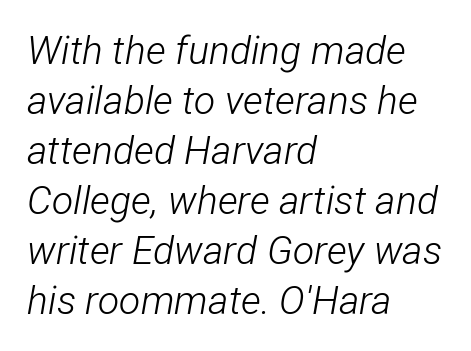
The rendering uses a moderate line-height, typical for paragraphs. Only glyphs here, with clear space below each row. In terms of letterspacing, this is plain default setting. Spacing verdict: proportional, widths tailored to each character.
